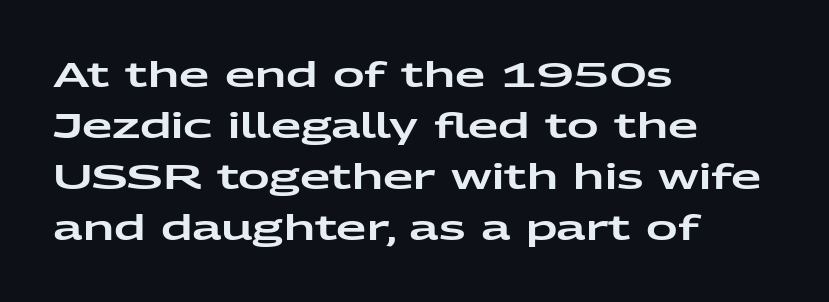
Q: Is the text italic (slanted)? A: No, it is upright.
Q: Is the typeface a serif or a sans-serif typeface? A: Sans-serif.
Q: Is the text underlined? A: No.
Q: How is the paragraph aligned? A: Left-aligned.
Q: Is the spacing between letters normal or unusually wide? A: Normal.
Q: Is the spacing between lines tight, normal or loose? A: Normal.
Q: Width (condensed, normal, or wide)? A: Wide.
Q: Stroke contrast? A: Low.
Q: x-height? A: Medium.
Q: Monospaced? A: No.
